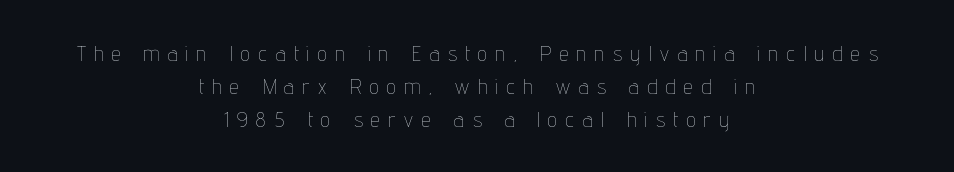
The image shows 21 px text type, upright; set centered, normal line spacing (1.56x), unusually wide letter spacing (+0.42 em), not underlined.
